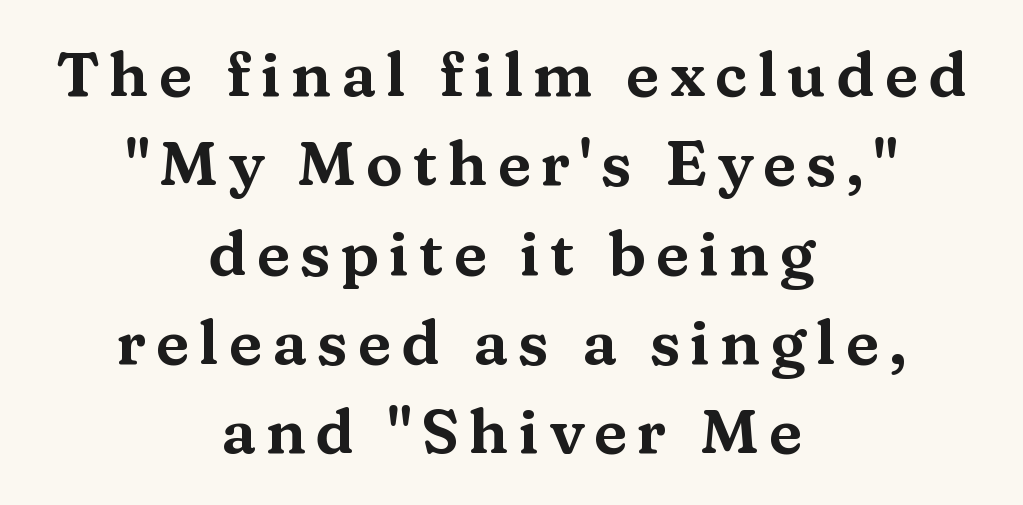
The image shows 62 px wide serif type, upright; set centered, normal line spacing (1.44x), not underlined; medium stroke contrast and a medium x-height.
